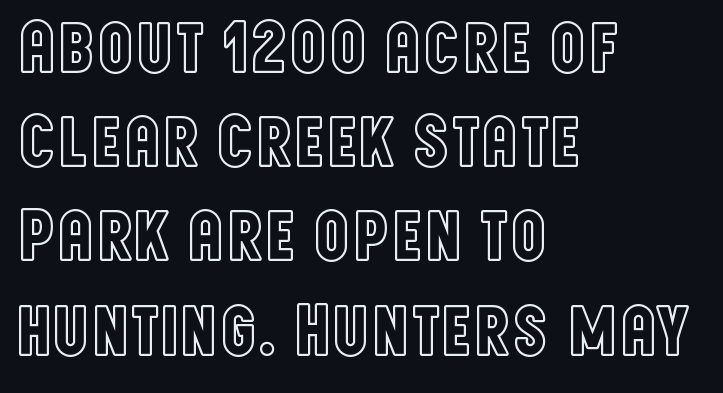
The rendering anchors every line to the left-hand side. The lettering stays uniformly vertical, giving the passage a roman look. Characters follow at the spacing the type designer built in. The face used here is proportionally spaced, like ordinary book or web type. The space beneath each line is pristine and unruled.
